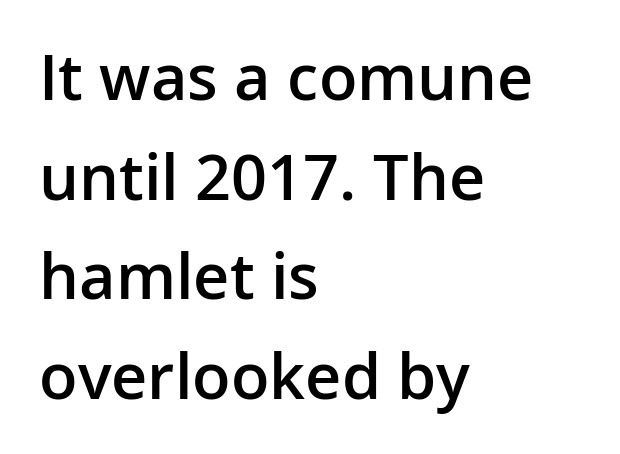
{"serif": "no", "italic": "no", "bold": "semi", "weight": "semibold", "width": "normal", "stroke_contrast": "low", "x_height": "medium", "monospaced": "no", "underline": "no", "align": "left", "line_spacing": "normal", "line_spacing_ratio": 1.58, "letter_spacing": "normal", "letter_spacing_em": 0.0, "glyph_px": 63}
